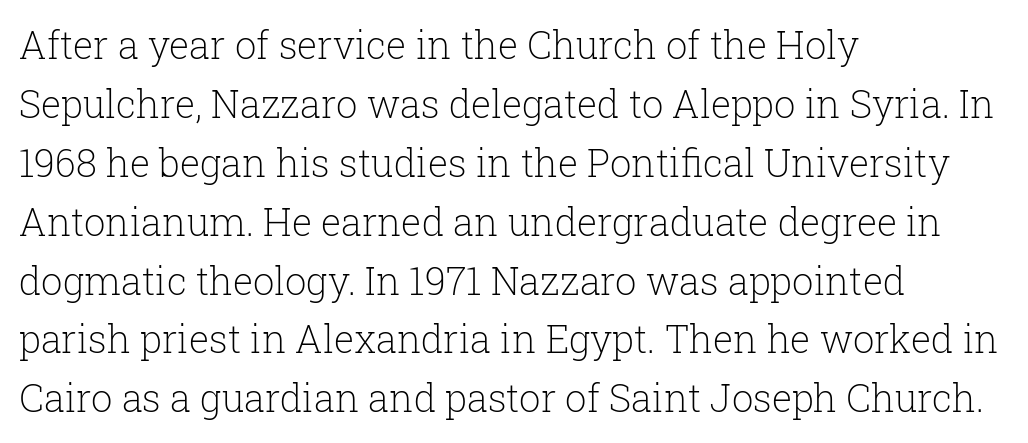
The image shows 38 px light serif type, upright; set left-aligned, normal line spacing (1.55x), normal letter spacing, not underlined; low stroke contrast and a medium x-height.
